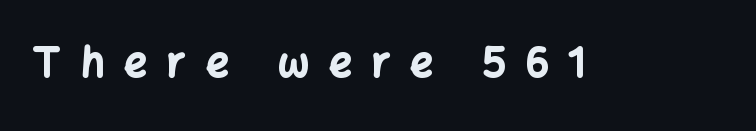
{"serif": "no", "italic": "no", "bold": "yes", "weight": "bold", "width": "normal", "stroke_contrast": "low", "x_height": "medium", "monospaced": "no", "underline": "no", "letter_spacing": "wide", "letter_spacing_em": 0.5, "glyph_px": 40}
